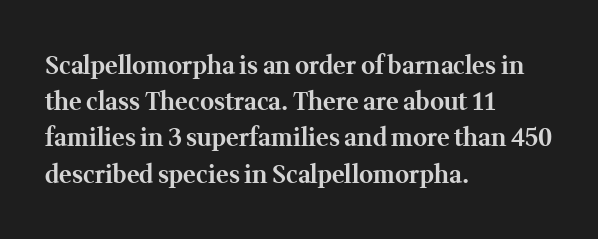
The vertical gap from one line to the next is medium. In terms of posture, this sample is upright. Look at the stroke-to-counter ratio: heavy, a bold. Clear beneath every line of the passage. Casual observation: everything's shoved over to the left. You could call the tracking neutral — neither tight nor loose.
